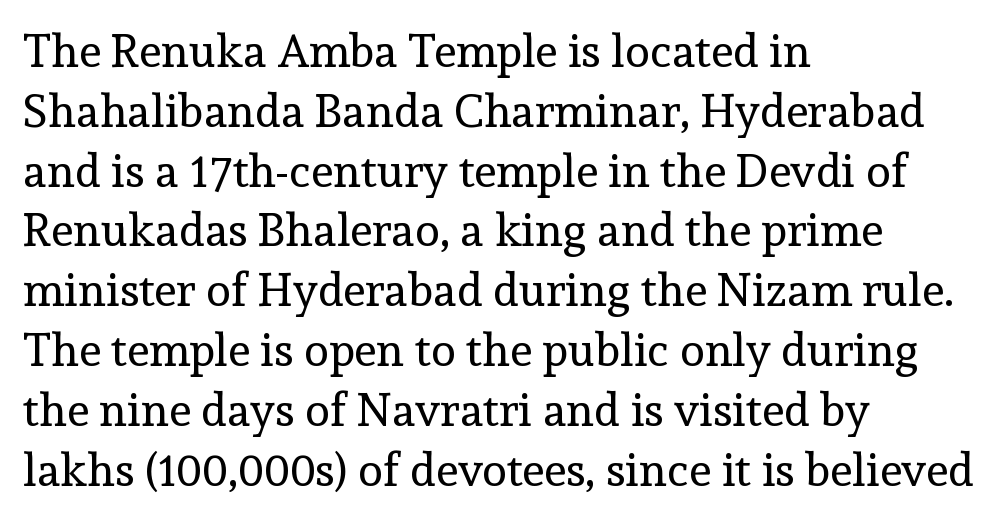
Weight: in the light-to-regular range. The passage shown has conventional tracking throughout. The compositor pushed each line to the left boundary. Has an underline been added? It has not. These lines are rendered in a variable-pitch font. Every character sits straight up, as roman type does.
